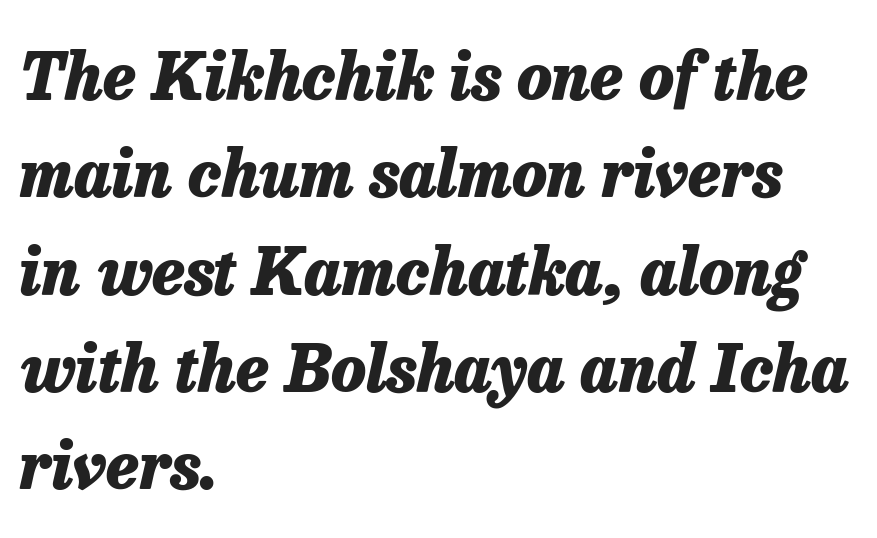
The image shows 64 px heavy type, italic (leaning right); set left-aligned, normal line spacing (1.52x), normal letter spacing, not underlined; low stroke contrast and a medium x-height.
